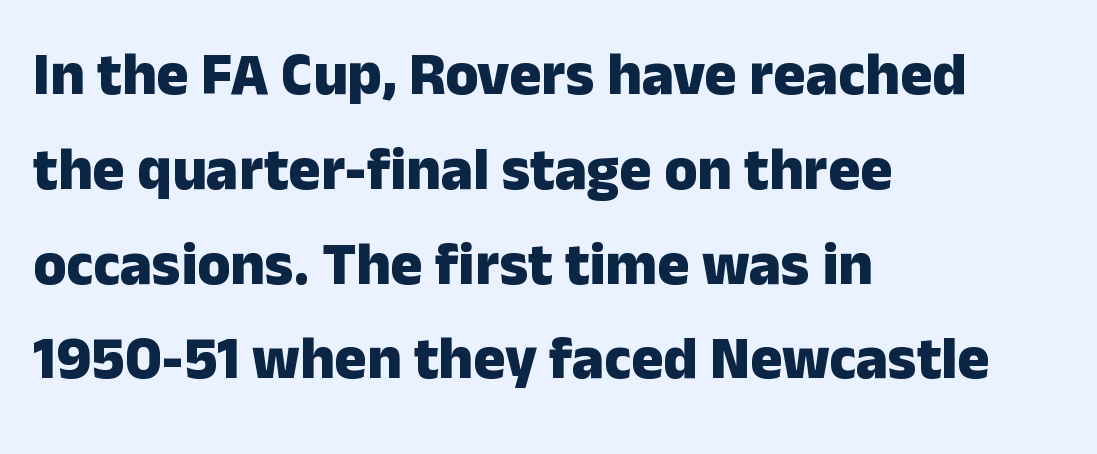
The image shows 60 px heavy sans-serif type, upright; set left-aligned, normal line spacing (1.58x), normal letter spacing, not underlined; low stroke contrast and a medium x-height.
